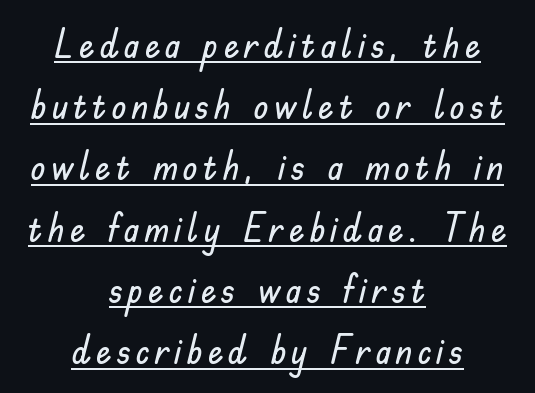
The image shows 39 px sans-serif type; set centered, normal line spacing (1.57x), underlined; low stroke contrast and a small x-height.
